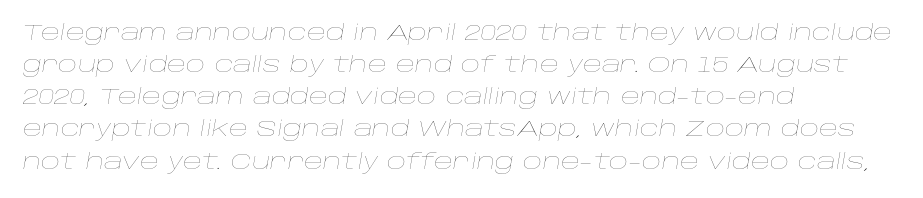
The image shows 21 px text type, italic (leaning right); set left-aligned, normal line spacing (1.53x), normal letter spacing, not underlined.
